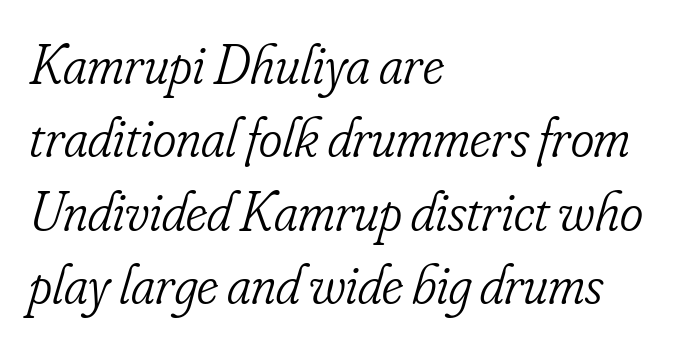
Q: Is the text bold? A: No.
Q: Is the text italic (slanted)? A: Yes, it leans right by about 16 degrees.
Q: Is the typeface a serif or a sans-serif typeface? A: Serif.
Q: Is the text underlined? A: No.
Q: How is the paragraph aligned? A: Left-aligned.
Q: Is the spacing between letters normal or unusually wide? A: Normal.
Q: Is the spacing between lines tight, normal or loose? A: Normal.
Q: Width (condensed, normal, or wide)? A: Condensed.
Q: Stroke contrast? A: Low.
Q: x-height? A: Small.
Q: Monospaced? A: No.
